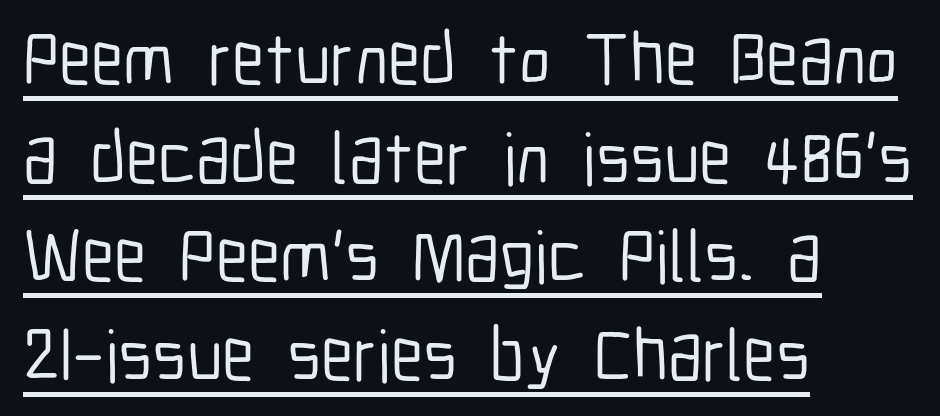
The image shows 73 px condensed sans-serif type, upright; set left-aligned, normal line spacing (1.35x), normal letter spacing, underlined; low stroke contrast and a medium x-height.
